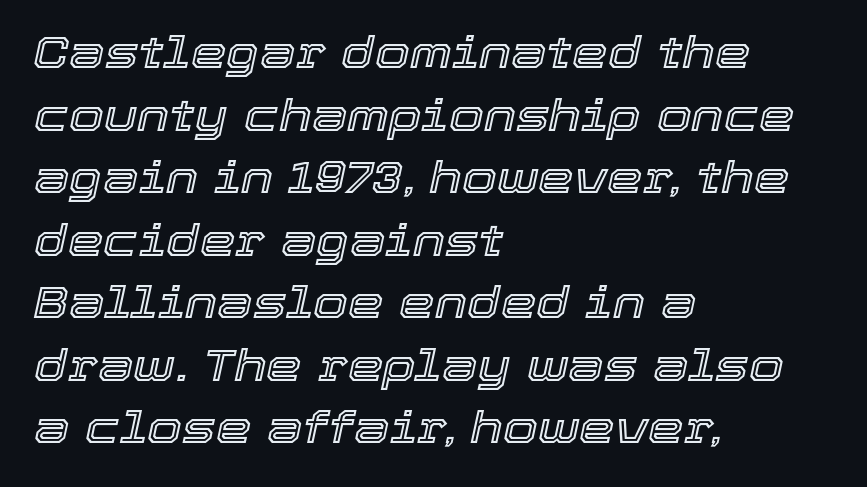
Quick note: interline space is typical. Words float on clear page, feet unadorned. Italic: yes, the glyphs are oblique. Observe the ordinary spacing: letters are neighbours, not strangers. Think of a printed novel: that variable character pitch is what you see here.
